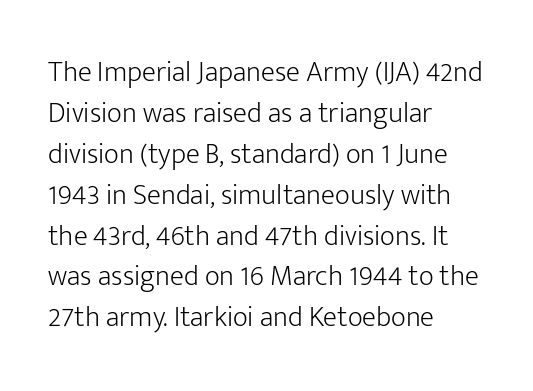
Stroke terminals: plain, sans-serif. The typesetter chose a ragged-right arrangement here. Compared with typical body copy, the letter spacing here is the same. On a weight scale, this lands at 450 or below.
